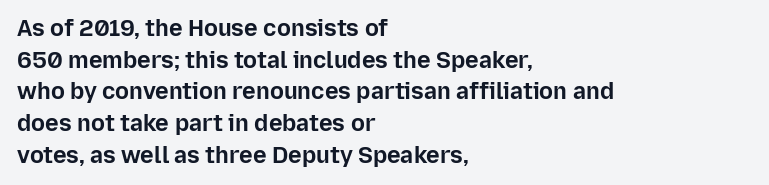
The image shows 23 px bold type, upright; set left-aligned, normal line spacing (1.38x), normal letter spacing, not underlined.
